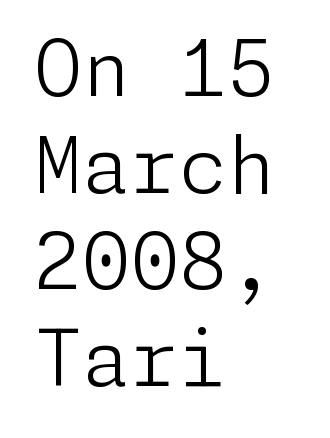
Upright lettering throughout. Stroke mass is kept to a normal reading level or below. Clear beneath every line of the passage. You can tell from the bare stems that sans-serif type was used. The ragged edge is on the right, which tells us the setting is flush left.
